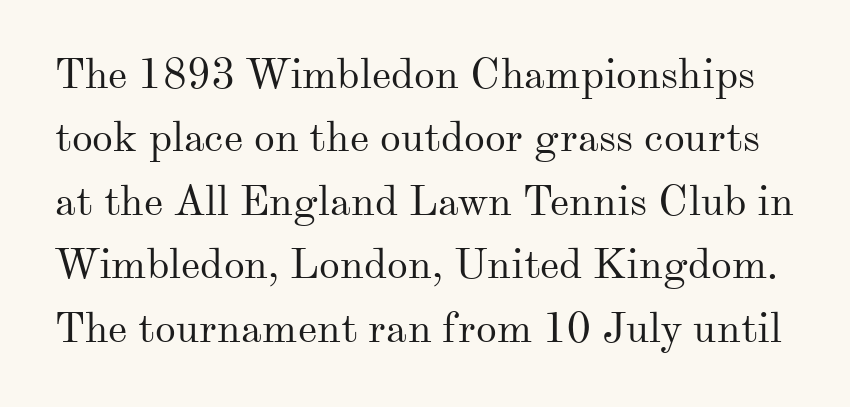
Q: Is the text bold? A: No.
Q: Is the text italic (slanted)? A: No, it is upright.
Q: Is the typeface a serif or a sans-serif typeface? A: Serif.
Q: Is the text underlined? A: No.
Q: Is the spacing between letters normal or unusually wide? A: Normal.
Q: Is the spacing between lines tight, normal or loose? A: Normal.
Q: Width (condensed, normal, or wide)? A: Normal.
Q: Stroke contrast? A: Medium.
Q: x-height? A: Small.
Q: Monospaced? A: No.
